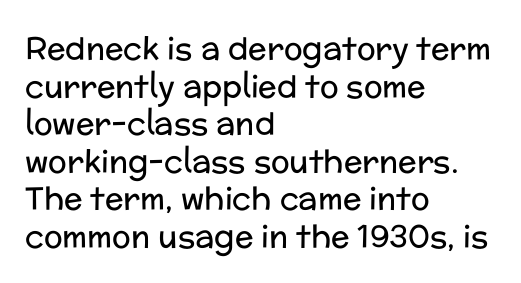
Q: Is the text bold? A: No.
Q: Is the text italic (slanted)? A: No, it is upright.
Q: Is the typeface a serif or a sans-serif typeface? A: Sans-serif.
Q: Is the text underlined? A: No.
Q: How is the paragraph aligned? A: Left-aligned.
Q: Is the spacing between letters normal or unusually wide? A: Normal.
Q: Width (condensed, normal, or wide)? A: Normal.
Q: Stroke contrast? A: Low.
Q: x-height? A: Medium.
Q: Monospaced? A: No.
